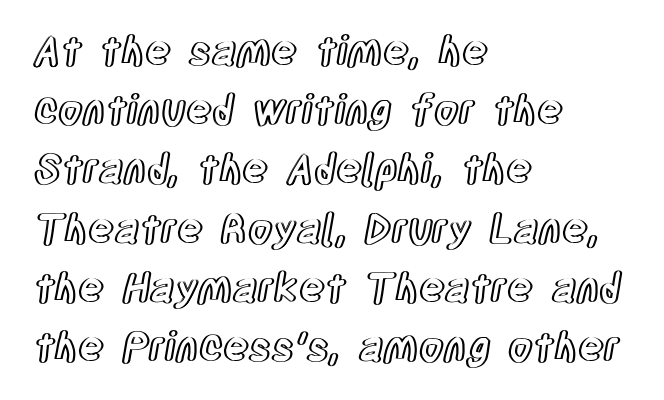
Check the space under the baseline: it is left empty. All the whitespace from short lines collects on the right. Spacing verdict: proportional, widths tailored to each character.
